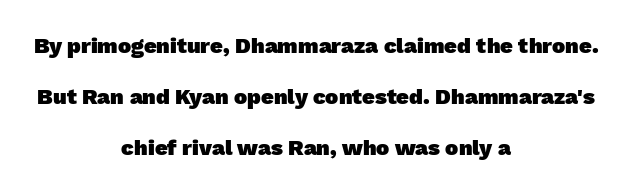
Typeset on center — no edge is straight. Compared with typical body copy, the letter spacing here is the same. Glance below the letters and you will spot only blank space. Look at the stroke-to-counter ratio: heavy, a bold. Whoever set this chose breathing room over compactness in the vertical rhythm.
